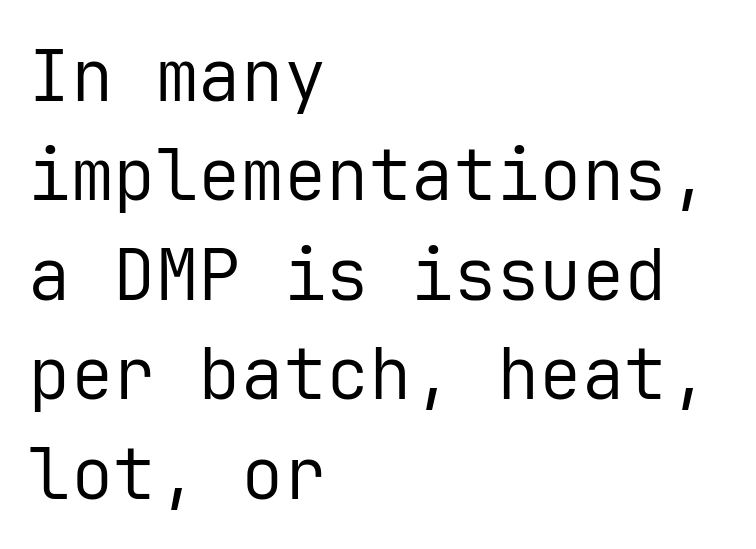
Underline: absent. Do the characters align in a grid? Yes, the font is monospaced. The cut favours lightness, reaching ordinary text weight at its darkest. You could call the tracking neutral — neither tight nor loose.
